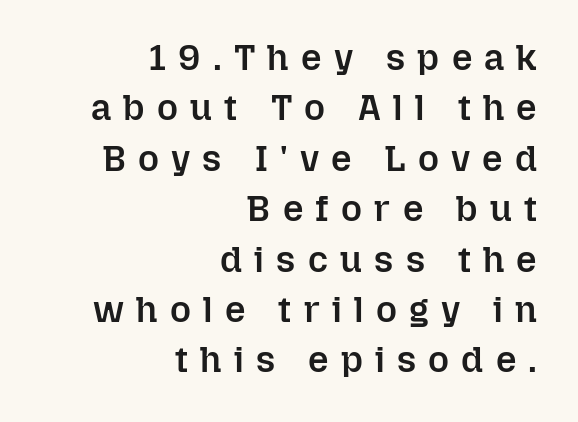
The image shows 36 px semibold type, upright; set right-aligned, normal line spacing (1.4x), unusually wide letter spacing (+0.34 em), not underlined; low stroke contrast and a medium x-height.
